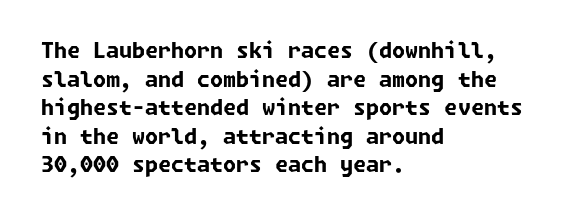
Q: Is the text bold? A: Yes.
Q: Is the text underlined? A: No.
Q: How is the paragraph aligned? A: Left-aligned.
Q: Is the spacing between letters normal or unusually wide? A: Normal.
Q: Is the spacing between lines tight, normal or loose? A: Normal.
